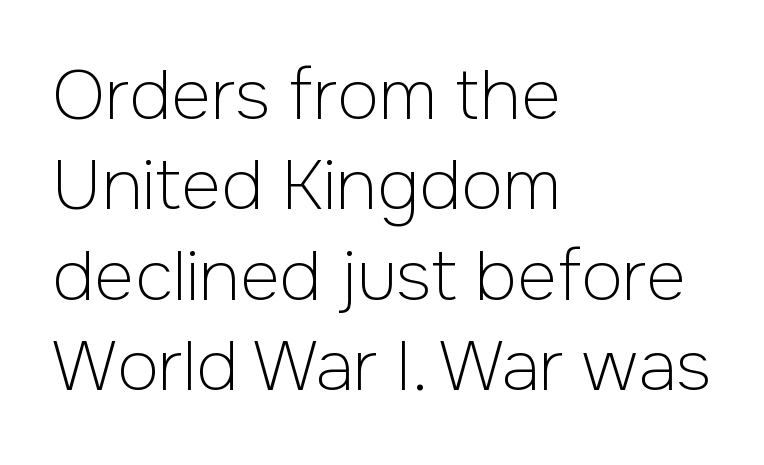
The image shows 69 px light sans-serif type, upright; set left-aligned, normal line spacing (1.31x), normal letter spacing, not underlined; low stroke contrast and a medium x-height.
